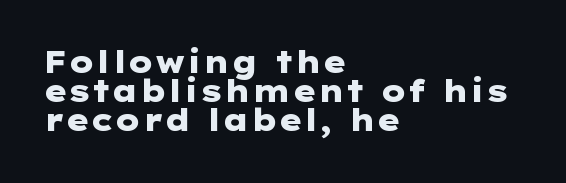
How are the letters spaced? Ordinarily, with no added tracking. The space between consecutive lines is stingy. Where is the straight margin? On the left. Is the type bold? Yes — the strokes are clearly thick and heavy. Unlike a traditional serif, this face leaves its strokes unadorned. Glance below the letters and you will spot only blank space.
